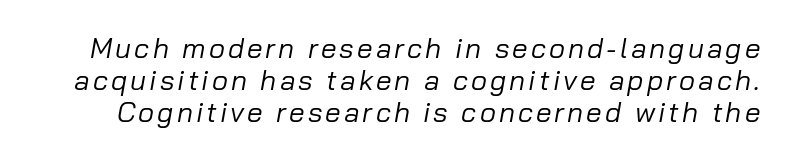
The image shows 28 px regular-weight type, italic (leaning right); set tight line spacing (1.14x), not underlined; low stroke contrast and a medium x-height.
